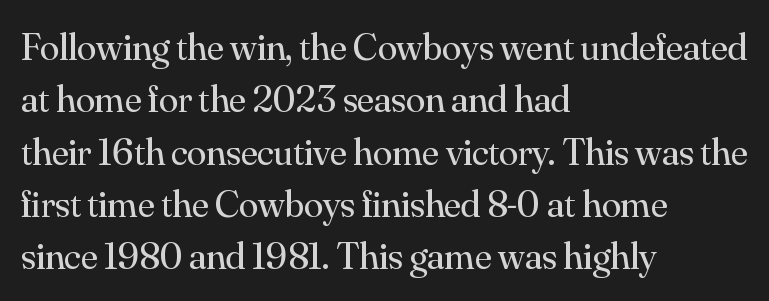
The image shows 39 px regular-weight serif type, upright; set left-aligned, normal line spacing (1.34x), normal letter spacing, not underlined; medium stroke contrast and a small x-height.
